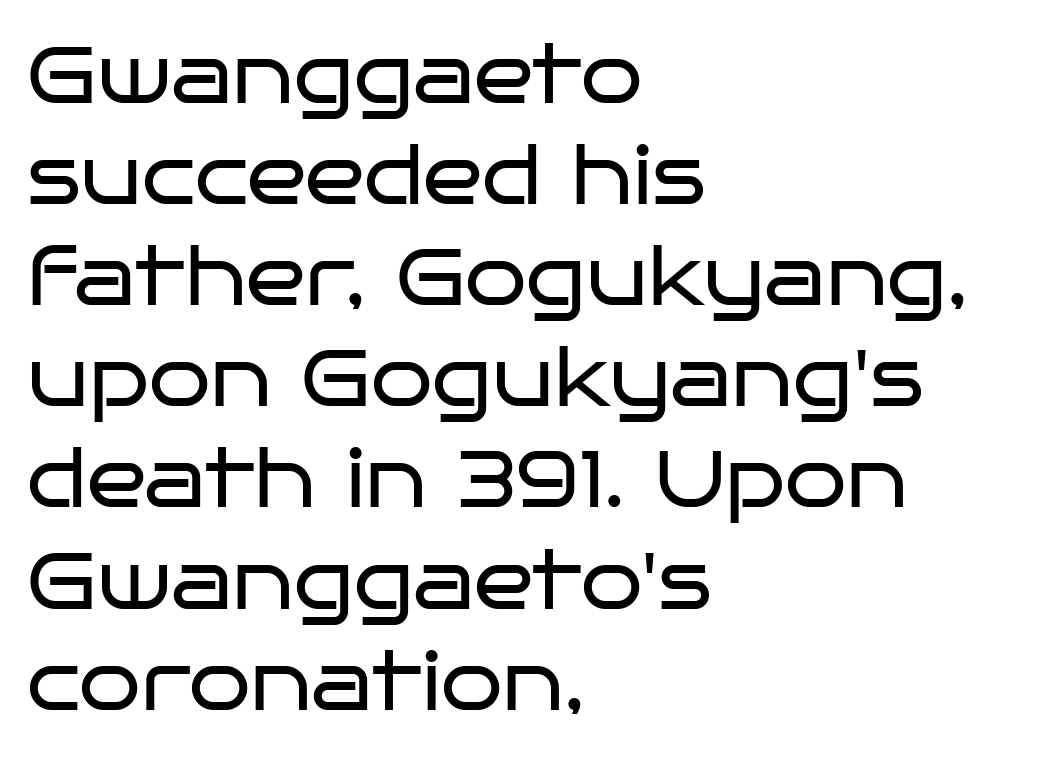
The image shows 79 px regular-weight, wide sans-serif type, upright; set left-aligned, normal line spacing (1.28x), normal letter spacing, not underlined; low stroke contrast and a large x-height.
